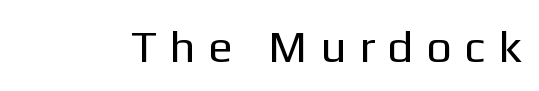
The font sits on the lighter half of the weight spectrum, regular included. Letter spacing: wide. The letters stand straight up with perfectly vertical stems. Serifs: no, the terminals of the letterforms are clean.
